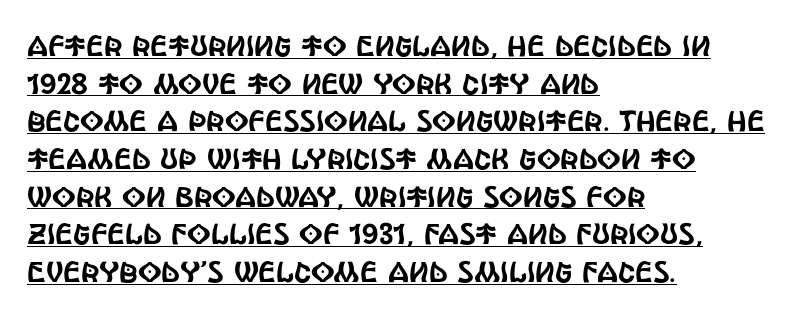
This is roman type, the default non-slanted kind. Is there much room between lines? A standard amount, neither cramped nor airy. Nope, no serifs anywhere on these letters. What decoration does the sample have? An underline. The compositor pushed each line to the left boundary.
